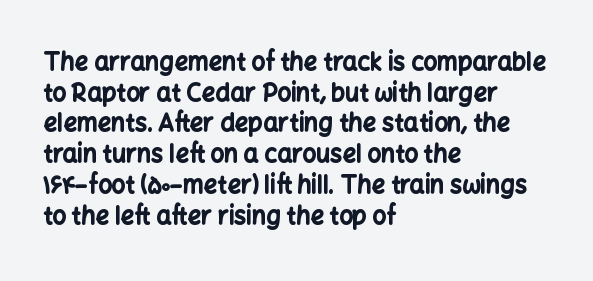
Q: Is the text bold? A: Yes.
Q: Is the text italic (slanted)? A: No, it is upright.
Q: Is the text underlined? A: No.
Q: How is the paragraph aligned? A: Left-aligned.
Q: Is the spacing between letters normal or unusually wide? A: Normal.
Q: Is the spacing between lines tight, normal or loose? A: Normal.
